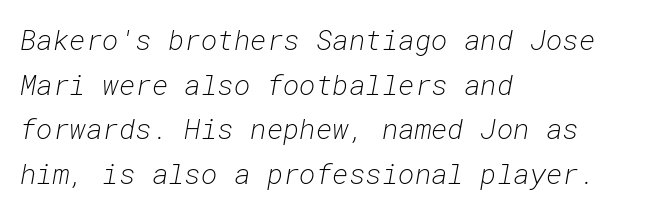
{"italic": "yes", "lean": "right", "slant_degrees": 10, "bold": "no", "weight": "light", "width": "normal", "stroke_contrast": "low", "x_height": "medium", "monospaced": "yes", "underline": "no", "align": "left", "line_spacing": "normal", "line_spacing_ratio": 1.59, "letter_spacing": "normal", "letter_spacing_em": 0.0, "glyph_px": 28}
